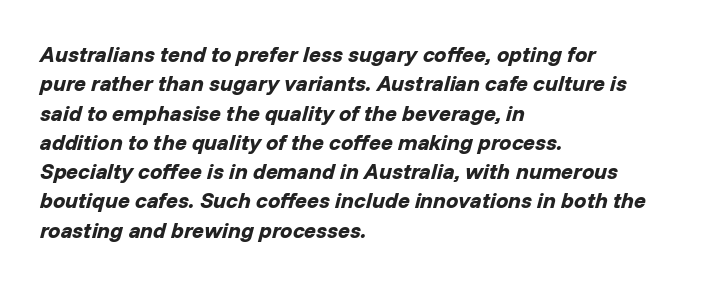
Type without underlining. Is the block centered? No — it sits flush against the left margin. Letter spacing: default. Students, observe: this is what conventionally led text looks like. Italic: yes, the glyphs are oblique.
